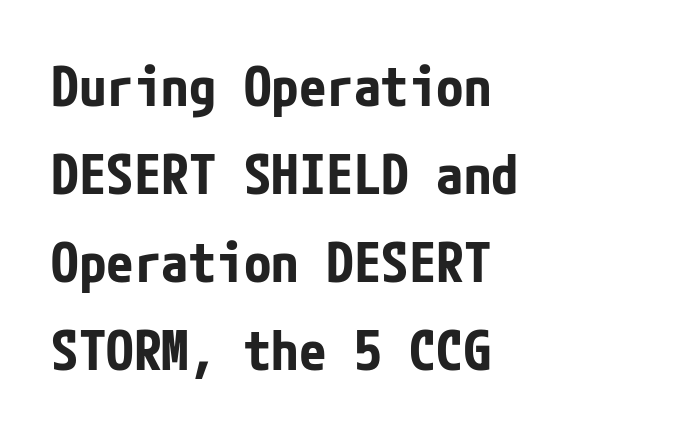
The image shows 55 px bold, condensed sans-serif type, upright; set left-aligned, normal line spacing (1.6x), normal letter spacing, not underlined; low stroke contrast and a medium x-height.
